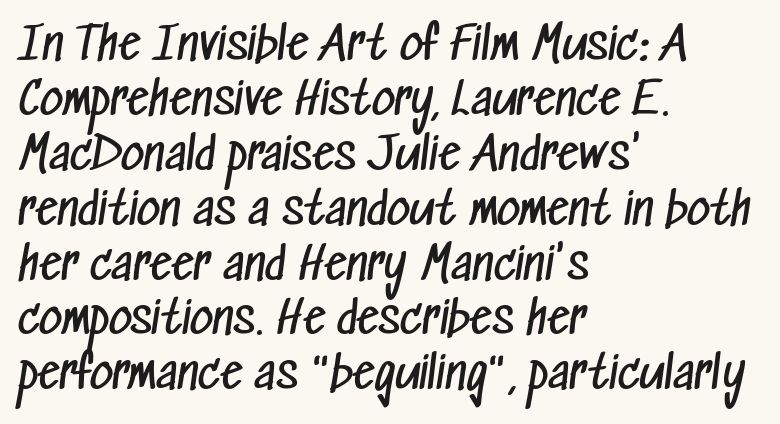
{"serif": "no", "bold": "no", "weight": "regular", "width": "condensed", "stroke_contrast": "low", "x_height": "medium", "monospaced": "no", "underline": "no", "align": "left", "line_spacing_ratio": 1.22, "letter_spacing": "normal", "letter_spacing_em": 0.0, "glyph_px": 45}
